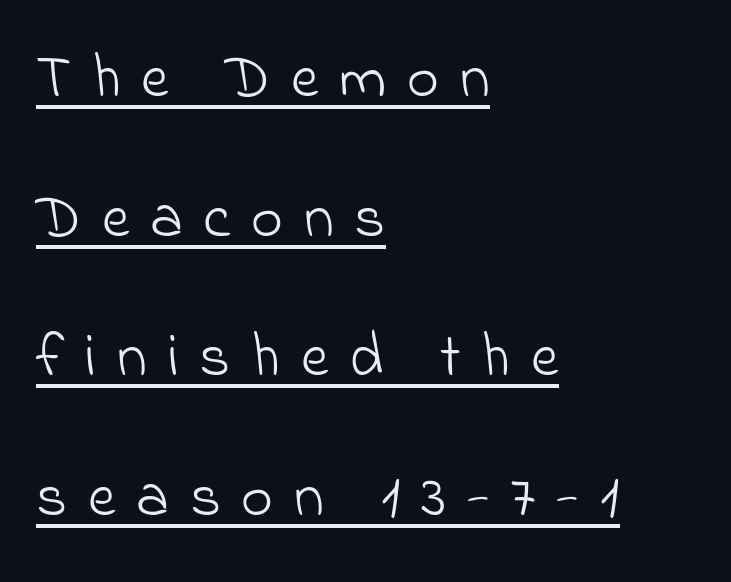
{"serif": "no", "bold": "no", "weight": "light", "width": "normal", "stroke_contrast": "low", "x_height": "small", "monospaced": "no", "underline": "yes", "align": "left", "line_spacing": "loose", "line_spacing_ratio": 2.29, "letter_spacing": "wide", "letter_spacing_em": 0.34, "glyph_px": 61}
